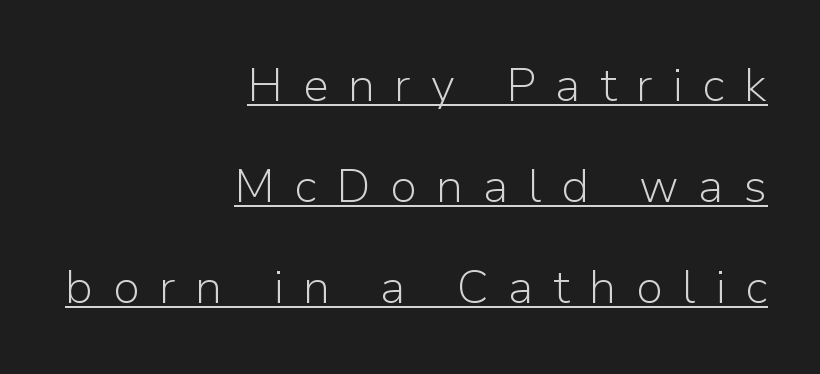
{"serif": "no", "italic": "no", "bold": "no", "weight": "light", "width": "normal", "stroke_contrast": "low", "x_height": "medium", "monospaced": "no", "underline": "yes", "align": "right", "line_spacing": "loose", "line_spacing_ratio": 2.15, "letter_spacing": "wide", "letter_spacing_em": 0.41, "glyph_px": 47}
